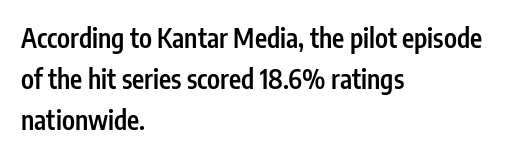
{"italic": "no", "bold": "semi", "underline": "no", "align": "left", "line_spacing": "normal", "line_spacing_ratio": 1.58, "letter_spacing": "normal", "letter_spacing_em": 0.0, "glyph_px": 26}
